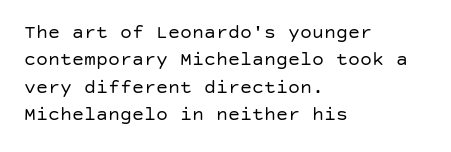
{"italic": "no", "bold": "no", "underline": "no", "align": "left", "line_spacing": "normal", "line_spacing_ratio": 1.37, "letter_spacing": "normal", "letter_spacing_em": 0.0, "glyph_px": 20}
